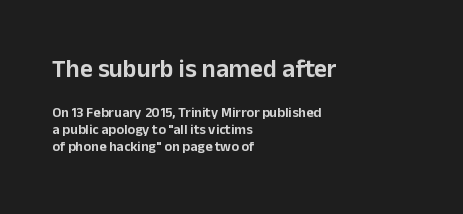
{"italic": "no", "underline": "no", "align": "left", "line_spacing_ratio": 1.23, "letter_spacing": "normal", "letter_spacing_em": 0.0, "larger_block": "first", "size_ratio": 1.79, "glyph_px": 25}
